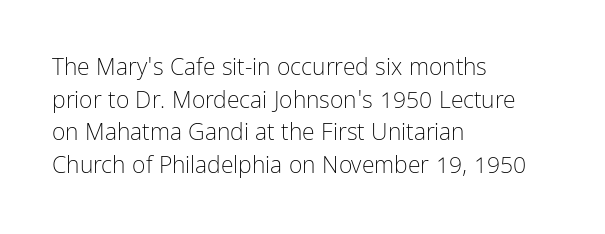
Q: Is the text bold? A: No.
Q: Is the text italic (slanted)? A: No, it is upright.
Q: Is the text underlined? A: No.
Q: How is the paragraph aligned? A: Left-aligned.
Q: Is the spacing between letters normal or unusually wide? A: Normal.
Q: Is the spacing between lines tight, normal or loose? A: Normal.
